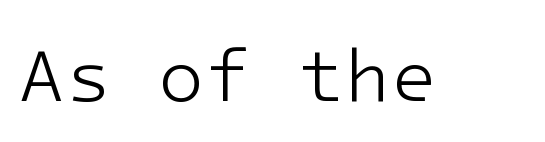
The image shows 76 px light sans-serif type, upright; set normal letter spacing, not underlined; low stroke contrast and a medium x-height.
